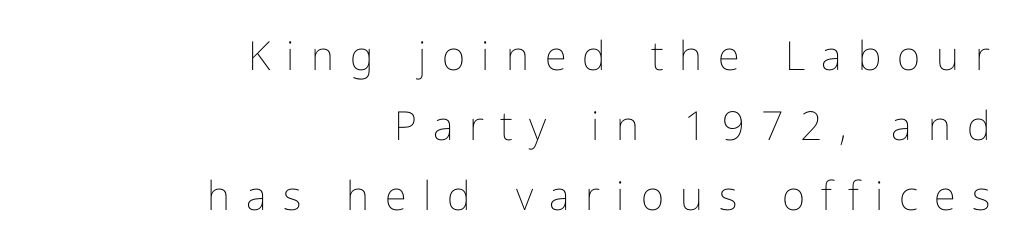
{"italic": "no", "bold": "no", "weight": "thin", "width": "normal", "stroke_contrast": "low", "x_height": "medium", "monospaced": "no", "underline": "no", "align": "right", "line_spacing_ratio": 1.75, "letter_spacing": "wide", "letter_spacing_em": 0.4, "glyph_px": 40}
